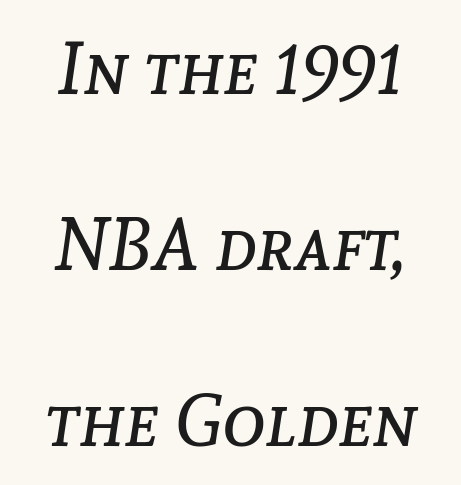
The image shows 73 px regular-weight type, italic (leaning right); set centered, loose line spacing (2.41x), normal letter spacing, not underlined; low stroke contrast and a medium x-height.
